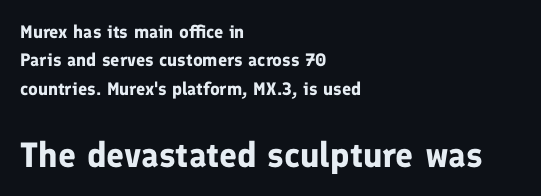
You can tell it's not italic because the verticals are truly vertical. The gap between lines stays unmarked. The horizontal fit of the characters is conventional and even. These words are printed bold, with thick strokes throughout.
